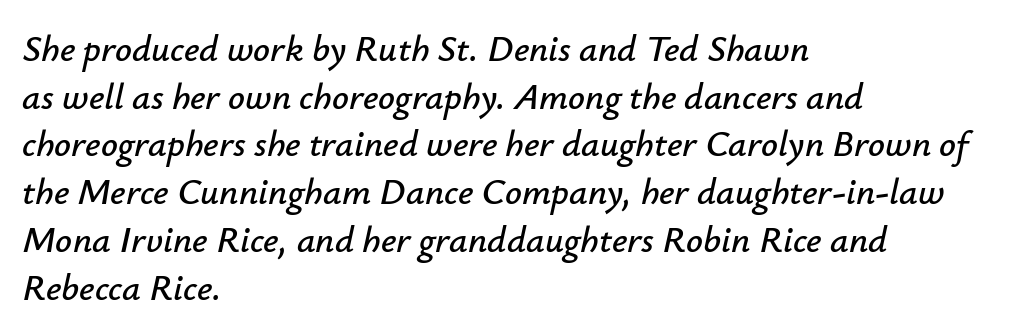
Q: Is the text italic (slanted)? A: Yes, it leans right by about 12 degrees.
Q: Is the text underlined? A: No.
Q: How is the paragraph aligned? A: Left-aligned.
Q: Is the spacing between letters normal or unusually wide? A: Normal.
Q: Is the spacing between lines tight, normal or loose? A: Normal.
Q: Width (condensed, normal, or wide)? A: Normal.
Q: Stroke contrast? A: Low.
Q: x-height? A: Small.
Q: Monospaced? A: No.
